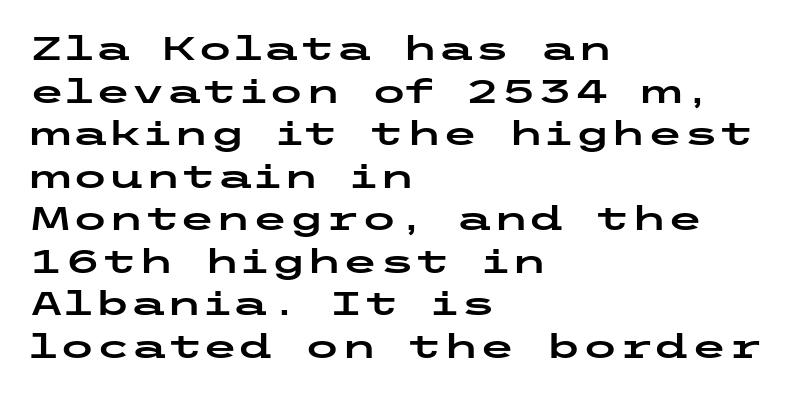
Q: Is the text italic (slanted)? A: No, it is upright.
Q: Is the typeface a serif or a sans-serif typeface? A: Sans-serif.
Q: Is the text underlined? A: No.
Q: How is the paragraph aligned? A: Left-aligned.
Q: Is the spacing between letters normal or unusually wide? A: Normal.
Q: Is the spacing between lines tight, normal or loose? A: Normal.
Q: Width (condensed, normal, or wide)? A: Wide.
Q: Stroke contrast? A: Low.
Q: x-height? A: Medium.
